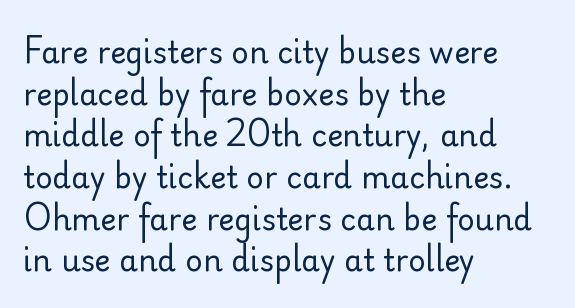
{"serif": "no", "italic": "no", "bold": "no", "weight": "regular", "width": "normal", "stroke_contrast": "low", "x_height": "small", "monospaced": "no", "underline": "no", "align": "left", "line_spacing": "normal", "line_spacing_ratio": 1.39, "letter_spacing": "normal", "letter_spacing_em": 0.0, "glyph_px": 30}
